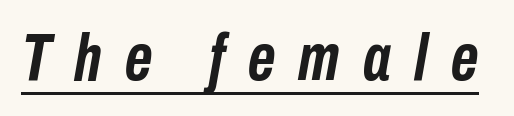
{"italic": "yes", "lean": "right", "slant_degrees": 10, "bold": "yes", "weight": "semibold", "width": "condensed", "stroke_contrast": "low", "x_height": "medium", "monospaced": "no", "underline": "yes", "letter_spacing": "wide", "letter_spacing_em": 0.35, "glyph_px": 67}
